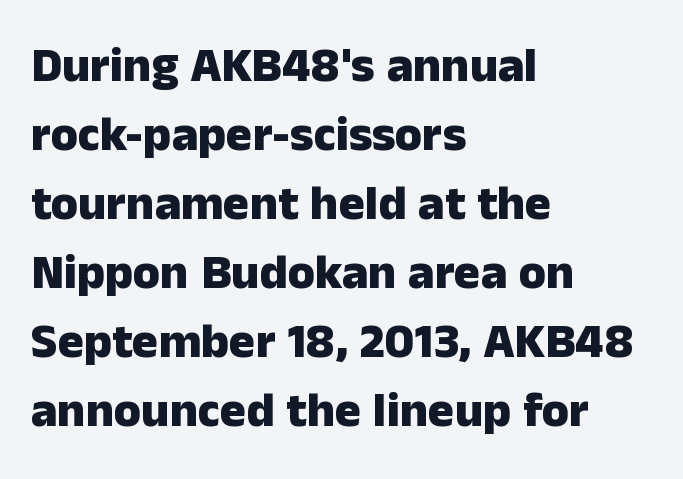
The image shows 49 px heavy sans-serif type, upright; set left-aligned, normal line spacing (1.41x), normal letter spacing, not underlined; low stroke contrast and a medium x-height.
